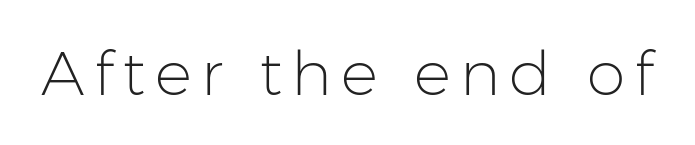
The passage shown is typed in a proportional face where columns would drift. Plain, unruled lines of type. These lines were composed using upright roman letters. No letter is thick-stroked: the sample isn't bold.
